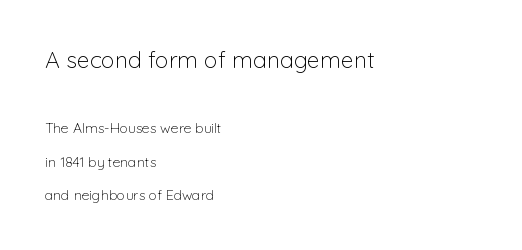
The image shows 23 px text type, upright; set left-aligned, loose line spacing (2.41x), normal letter spacing, not underlined; the first (top) block is 1.64x larger.
